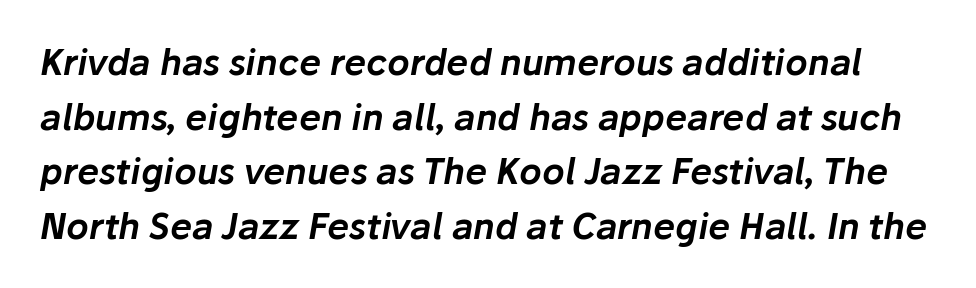
Q: Is the text italic (slanted)? A: Yes, it leans right by about 10 degrees.
Q: Is the text underlined? A: No.
Q: Is the spacing between letters normal or unusually wide? A: Normal.
Q: Is the spacing between lines tight, normal or loose? A: Normal.
Q: Width (condensed, normal, or wide)? A: Normal.
Q: Stroke contrast? A: Low.
Q: x-height? A: Medium.
Q: Monospaced? A: No.
